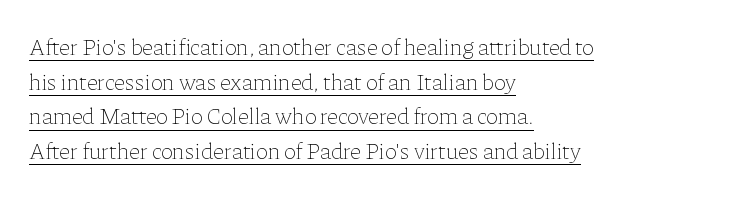
{"italic": "no", "bold": "no", "underline": "yes", "align": "left", "line_spacing": "normal", "line_spacing_ratio": 1.51, "letter_spacing": "normal", "letter_spacing_em": 0.0, "glyph_px": 23}
